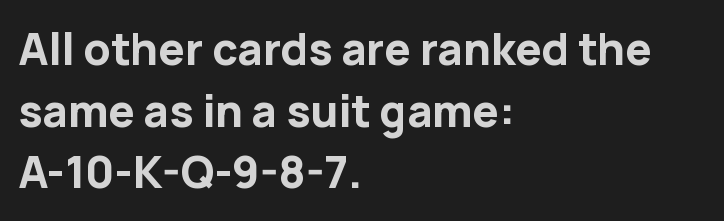
Q: Is the text bold? A: Yes.
Q: Is the text italic (slanted)? A: No, it is upright.
Q: Is the typeface a serif or a sans-serif typeface? A: Sans-serif.
Q: Is the text underlined? A: No.
Q: How is the paragraph aligned? A: Left-aligned.
Q: Is the spacing between letters normal or unusually wide? A: Normal.
Q: Is the spacing between lines tight, normal or loose? A: Normal.
Q: Width (condensed, normal, or wide)? A: Normal.
Q: Stroke contrast? A: Low.
Q: x-height? A: Medium.
Q: Monospaced? A: No.
